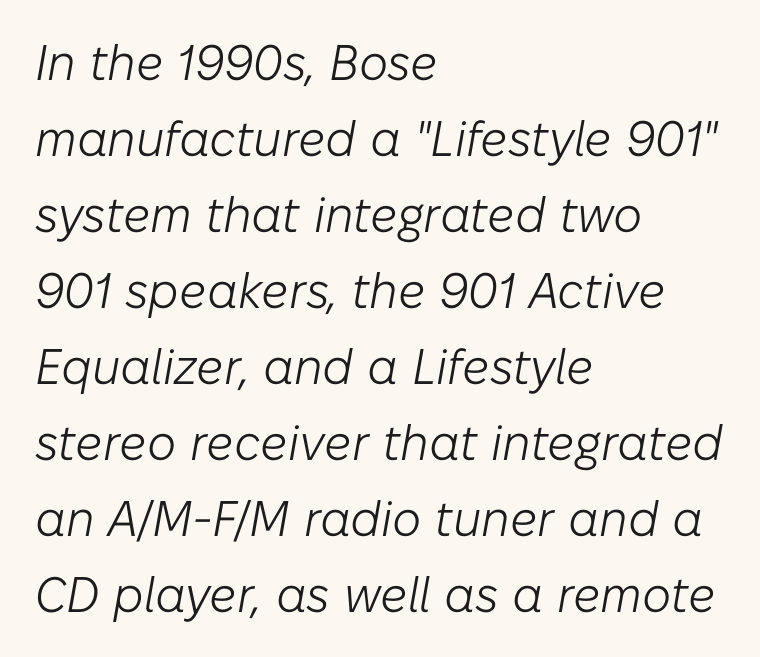
The lettering tilts uniformly, giving the passage an italic look. Glyph-to-glyph distance matches everyday printed text. This block has exactly the height ordinary leading produces. Heft: none added — not bold. Varying glyph widths throughout — classic text-font behaviour. Check under the words: just untouched page.
